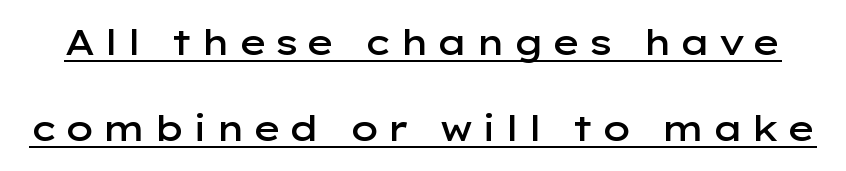
The image shows 35 px semibold, wide sans-serif type, upright; set loose line spacing (2.46x), underlined; low stroke contrast and a medium x-height.
